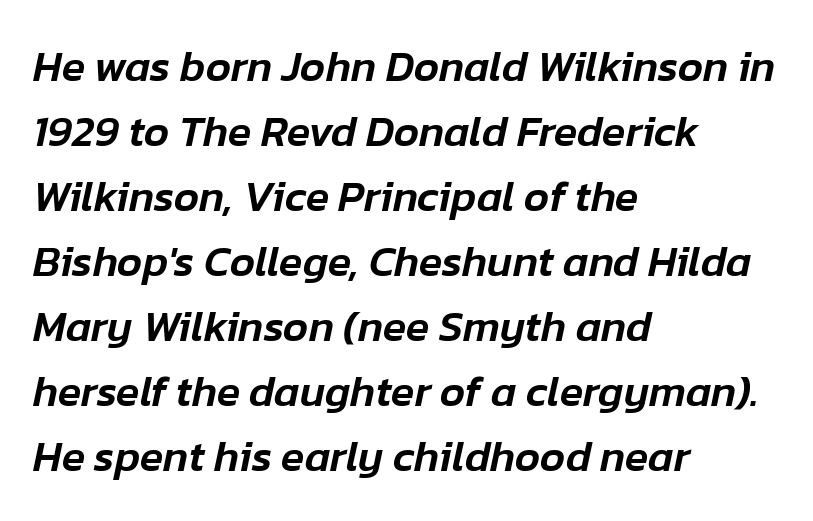
The image shows 43 px text type, italic (leaning right); set left-aligned, normal line spacing (1.51x), normal letter spacing, not underlined; low stroke contrast and a medium x-height.
